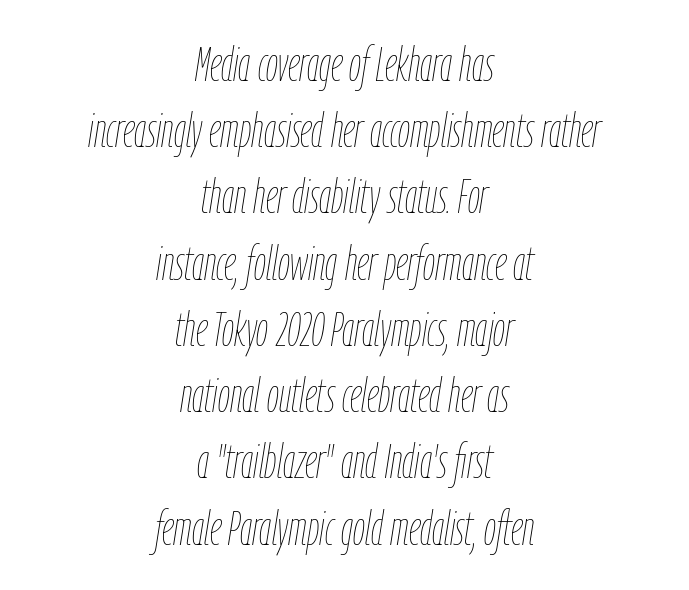
{"italic": "yes", "lean": "right", "slant_degrees": 9, "bold": "no", "weight": "thin", "width": "condensed", "stroke_contrast": "low", "x_height": "medium", "monospaced": "no", "underline": "no", "align": "center", "line_spacing": "normal", "line_spacing_ratio": 1.38, "letter_spacing": "normal", "letter_spacing_em": 0.0, "glyph_px": 48}
